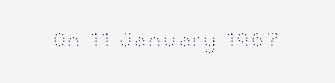
{"italic": "no", "bold": "no", "underline": "no", "letter_spacing": "normal", "letter_spacing_em": 0.0, "glyph_px": 22}
